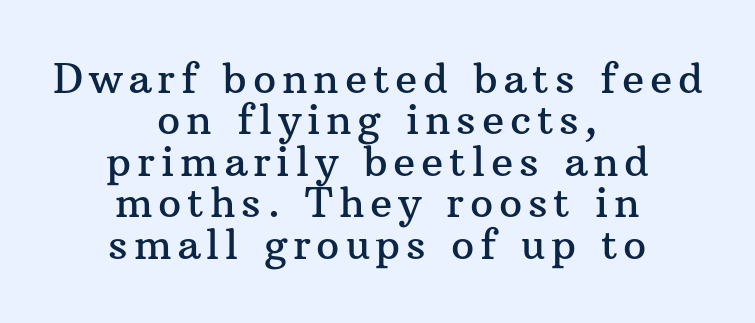
{"serif": "yes", "italic": "no", "width": "normal", "stroke_contrast": "medium", "x_height": "medium", "monospaced": "no", "underline": "no", "align": "center", "line_spacing": "tight", "line_spacing_ratio": 1.01, "glyph_px": 41}
